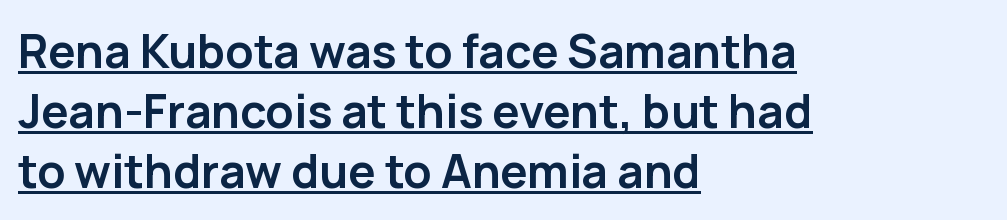
Examine the stroke ends and you'll find no serifs. The strokes are fattened all the way to bold. The tracking reads as untouched default to a designer's eye. If you drew a ruler down the left edge, every line would touch it. A typesetter would call this leading conventional body-copy spacing. A roman cut, with each character standing at attention.
